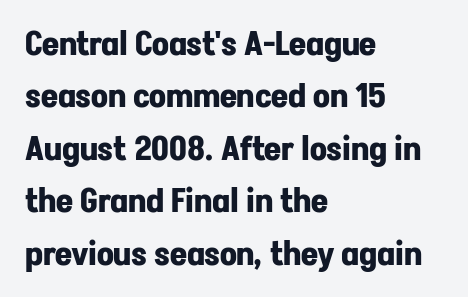
{"serif": "no", "italic": "no", "bold": "yes", "weight": "bold", "width": "normal", "stroke_contrast": "low", "x_height": "medium", "monospaced": "no", "underline": "no", "align": "left", "line_spacing": "normal", "line_spacing_ratio": 1.59, "letter_spacing": "normal", "letter_spacing_em": 0.0, "glyph_px": 33}
